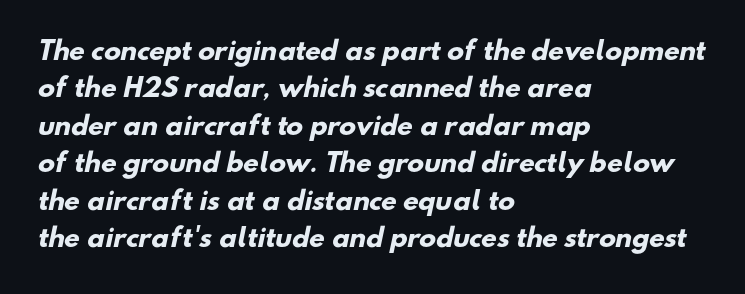
The image shows 25 px bold type; set left-aligned, normal line spacing (1.5x), normal letter spacing, not underlined.
